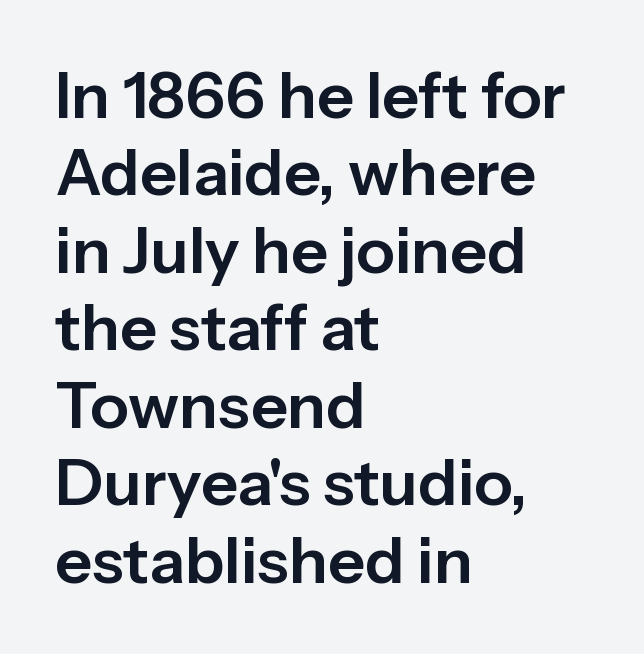
Grotesque or geometric, the face here clearly has no serifs. Line beginnings align vertically; line endings do not. The specimen reads as upright at a glance. The horizontal fit of the characters is conventional and even. Varying glyph widths throughout — classic text-font behaviour.
